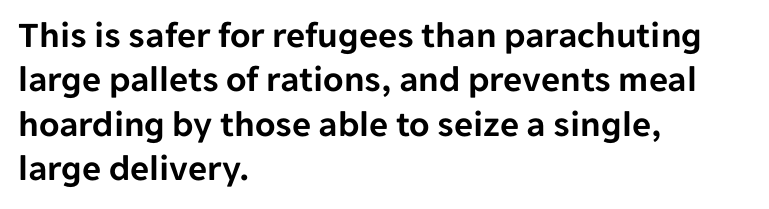
{"serif": "no", "italic": "no", "width": "normal", "stroke_contrast": "low", "x_height": "medium", "monospaced": "no", "underline": "no", "align": "left", "line_spacing_ratio": 1.2, "letter_spacing": "normal", "letter_spacing_em": 0.0, "glyph_px": 37}
